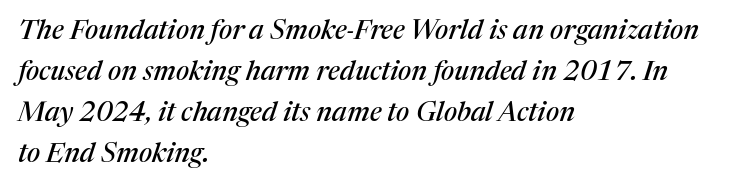
Horizontally, the lines are justified to the leading edge only. Successive baselines arrive at the customary interval. Glance below the letters and you will spot only blank space. The type is set solid horizontally, with unmodified tracking. Rendered with sloped, italic letterforms.
